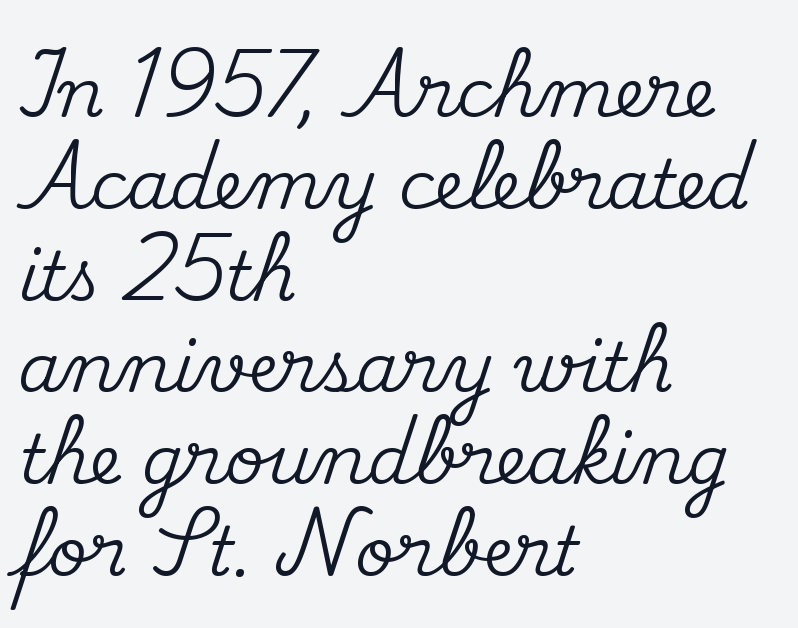
{"serif": "yes", "width": "normal", "stroke_contrast": "medium", "x_height": "small", "monospaced": "no", "underline": "no", "align": "left", "line_spacing": "normal", "line_spacing_ratio": 1.35, "letter_spacing": "normal", "letter_spacing_em": 0.0, "glyph_px": 68}
